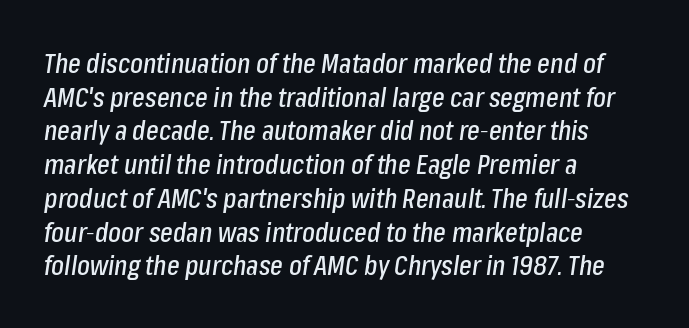
Underline: absent. How would I describe the line gaps? Plain and ordinary. Does extra space separate the letters? No, they use regular spacing. This is oblique type, the kind used for emphasis or titles. If you drew a ruler down the left edge, every line would touch it.
